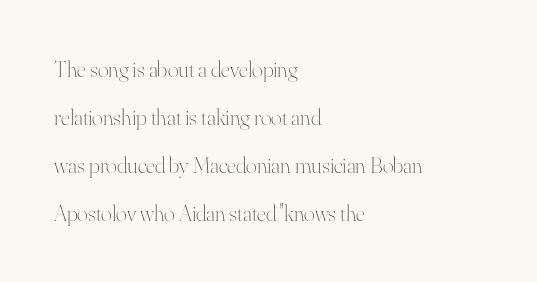
{"italic": "no", "bold": "no", "underline": "no", "align": "left", "line_spacing": "loose", "line_spacing_ratio": 2.09, "letter_spacing": "normal", "letter_spacing_em": 0.0, "glyph_px": 23}
